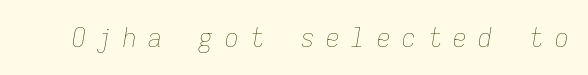
Q: Is the text bold? A: No.
Q: Is the text italic (slanted)? A: Yes, it leans right by about 9 degrees.
Q: Is the text underlined? A: No.
Q: Is the spacing between letters normal or unusually wide? A: Unusually wide.
